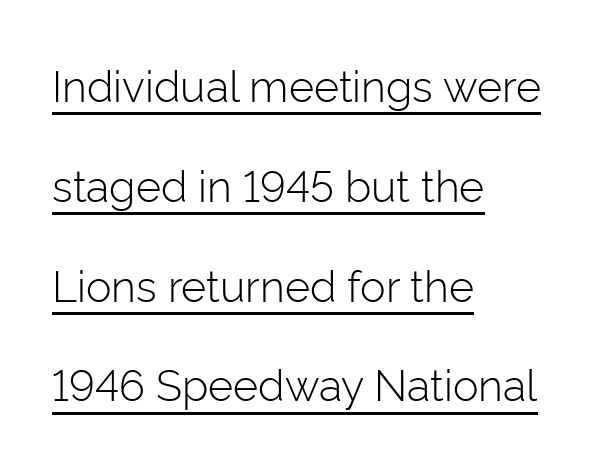
The image shows 43 px light sans-serif type, upright; set left-aligned, loose line spacing (2.32x), normal letter spacing, underlined; low stroke contrast and a medium x-height.
